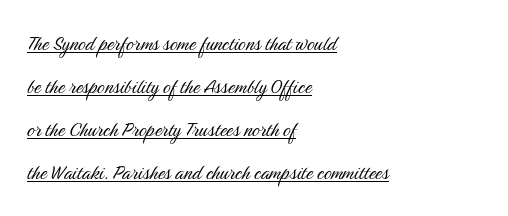
Q: Is the text bold? A: No.
Q: Is the text italic (slanted)? A: Yes.
Q: Is the text underlined? A: Yes.
Q: How is the paragraph aligned? A: Left-aligned.
Q: Is the spacing between letters normal or unusually wide? A: Normal.
